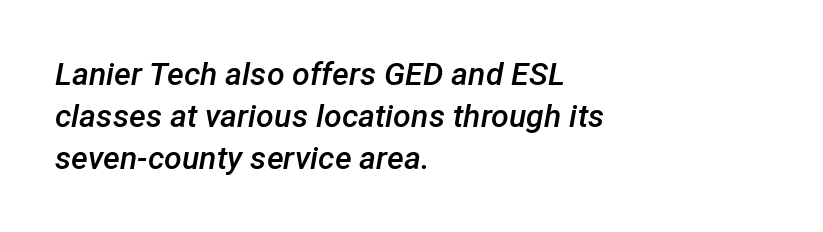
In terms of weight, the rendering is demibold, just under bold. Students, observe: this is what conventionally led text looks like. Alignment: flush left. Plain, unruled lines of type. Yep, that's italic — everything's leaning.
